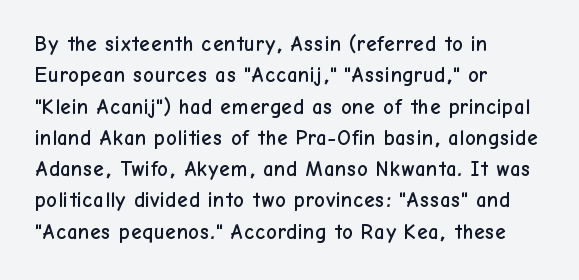
{"italic": "no", "underline": "no", "align": "left", "line_spacing": "normal", "line_spacing_ratio": 1.49, "letter_spacing": "normal", "letter_spacing_em": 0.0, "glyph_px": 21}
